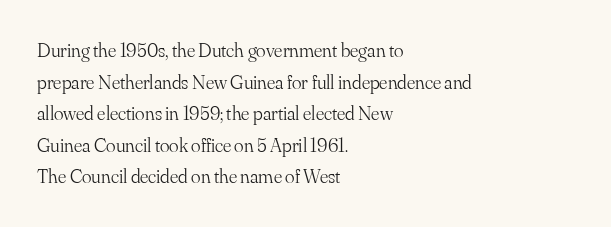
{"italic": "no", "bold": "no", "underline": "no", "align": "left", "line_spacing": "normal", "line_spacing_ratio": 1.58, "letter_spacing": "normal", "letter_spacing_em": 0.0, "glyph_px": 20}
